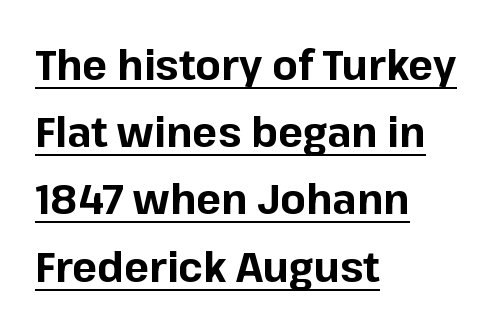
If you drew a line through each stem, it would be perfectly vertical. This rendering employs a face without finishing strokes, i.e., a sans-serif. Visually the block forms a straight wall on the left and a jagged coastline on the right. Looks like someone drew a line under every word here. Inter-character spacing is left at the font's built-in metrics. These words are printed bold, with thick strokes throughout.
